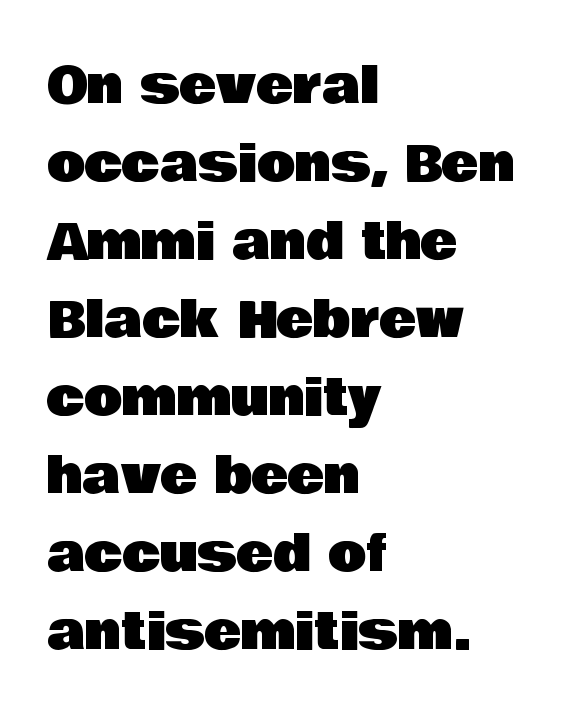
{"serif": "no", "italic": "no", "width": "normal", "stroke_contrast": "low", "x_height": "large", "monospaced": "no", "underline": "no", "align": "left", "line_spacing": "normal", "line_spacing_ratio": 1.56, "letter_spacing": "normal", "letter_spacing_em": 0.0, "glyph_px": 50}
